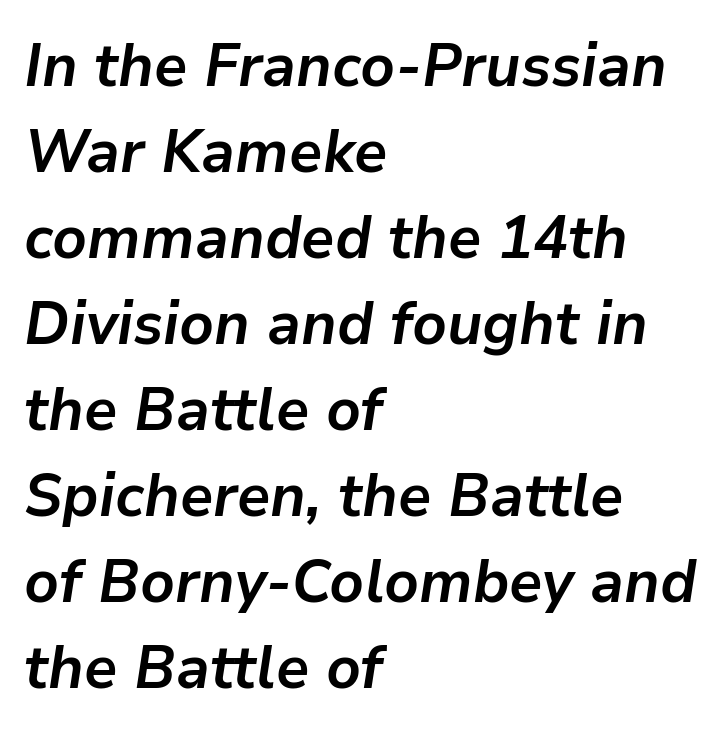
Q: Is the text bold? A: Yes.
Q: Is the text italic (slanted)? A: Yes, it leans right by about 9 degrees.
Q: Is the text underlined? A: No.
Q: How is the paragraph aligned? A: Left-aligned.
Q: Is the spacing between letters normal or unusually wide? A: Normal.
Q: Is the spacing between lines tight, normal or loose? A: Normal.
Q: Width (condensed, normal, or wide)? A: Normal.
Q: Stroke contrast? A: Low.
Q: x-height? A: Medium.
Q: Monospaced? A: No.
